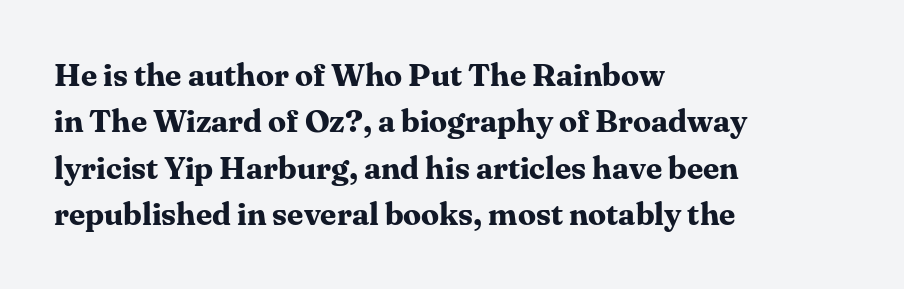
{"serif": "yes", "italic": "no", "bold": "yes", "weight": "bold", "width": "normal", "stroke_contrast": "medium", "x_height": "medium", "monospaced": "no", "underline": "no", "align": "left", "line_spacing": "normal", "line_spacing_ratio": 1.45, "letter_spacing": "normal", "letter_spacing_em": 0.0, "glyph_px": 32}
